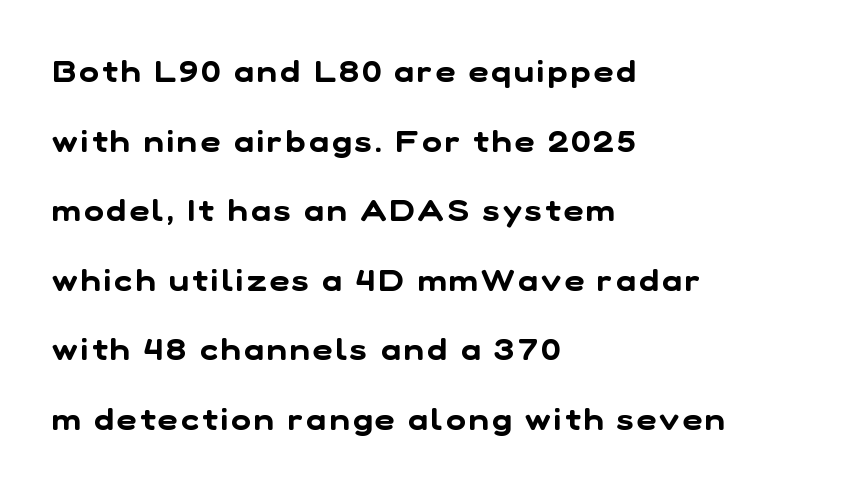
{"serif": "no", "width": "normal", "stroke_contrast": "low", "x_height": "medium", "monospaced": "no", "underline": "no", "align": "left", "line_spacing": "loose", "line_spacing_ratio": 2.32, "glyph_px": 30}
